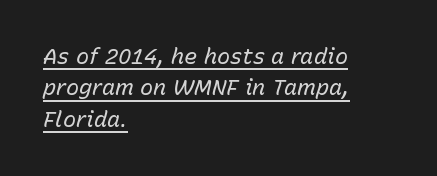
The weight would be labelled regular, book, light, or lighter still. Tracking value appears to be zero — textbook default spacing. Compared with typical paragraphs, the rows here are spaced about the same. The rendering applies a slant to the glyphs.
